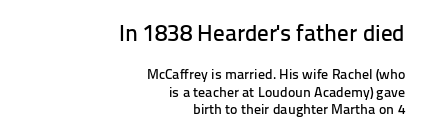
What stands out about the letter spacing? Nothing — it is the standard amount. Two sizes are in play, and the larger belongs to the first block. The zone under the glyphs is completely vacant. Designer's note — italics off, roman on. This rendering uses right alignment, leaving the left contour irregular.
